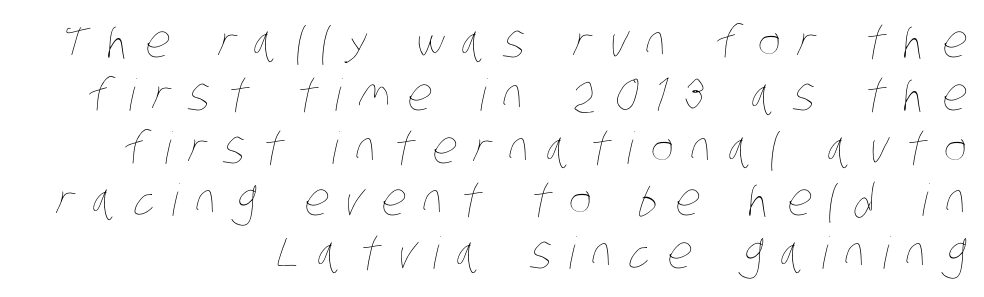
{"bold": "no", "weight": "thin", "width": "condensed", "stroke_contrast": "low", "x_height": "large", "monospaced": "no", "underline": "no", "align": "right", "line_spacing_ratio": 1.2, "letter_spacing": "wide", "letter_spacing_em": 0.39, "glyph_px": 44}
